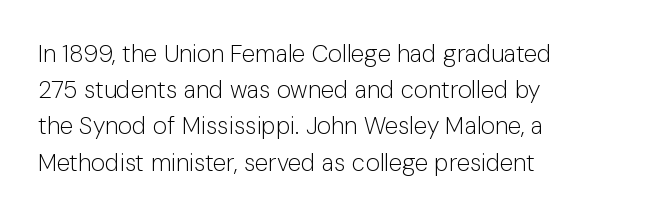
Default kerning and tracking; the words read as compact shapes. Tall strokes in this sample are plumb rather than angled. This rendering uses left alignment, leaving the right contour irregular. Students, observe: this is what conventionally led text looks like. Each stroke keeps to a modest, everyday thickness or less. Honestly, there is no underline to notice here at all.
